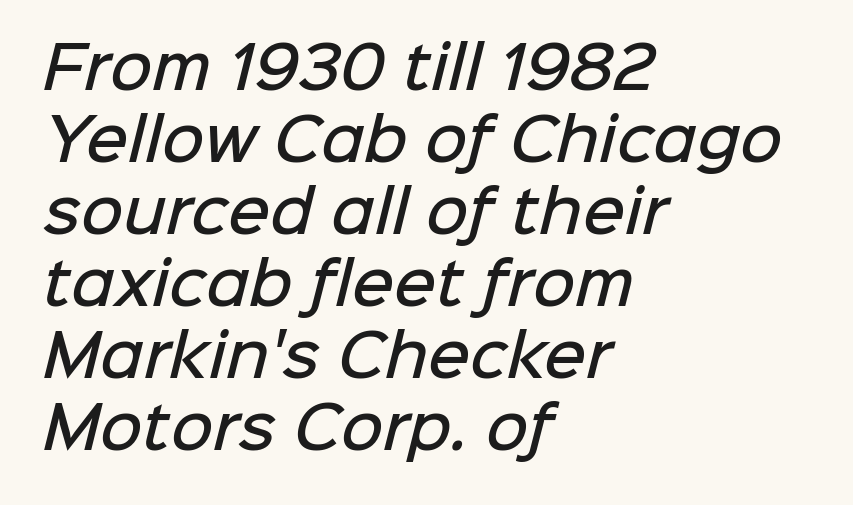
Q: Is the text bold? A: Semi-bold.
Q: Is the typeface a serif or a sans-serif typeface? A: Sans-serif.
Q: Is the text underlined? A: No.
Q: How is the paragraph aligned? A: Left-aligned.
Q: Is the spacing between letters normal or unusually wide? A: Normal.
Q: Width (condensed, normal, or wide)? A: Normal.
Q: Stroke contrast? A: Low.
Q: x-height? A: Medium.
Q: Monospaced? A: No.
